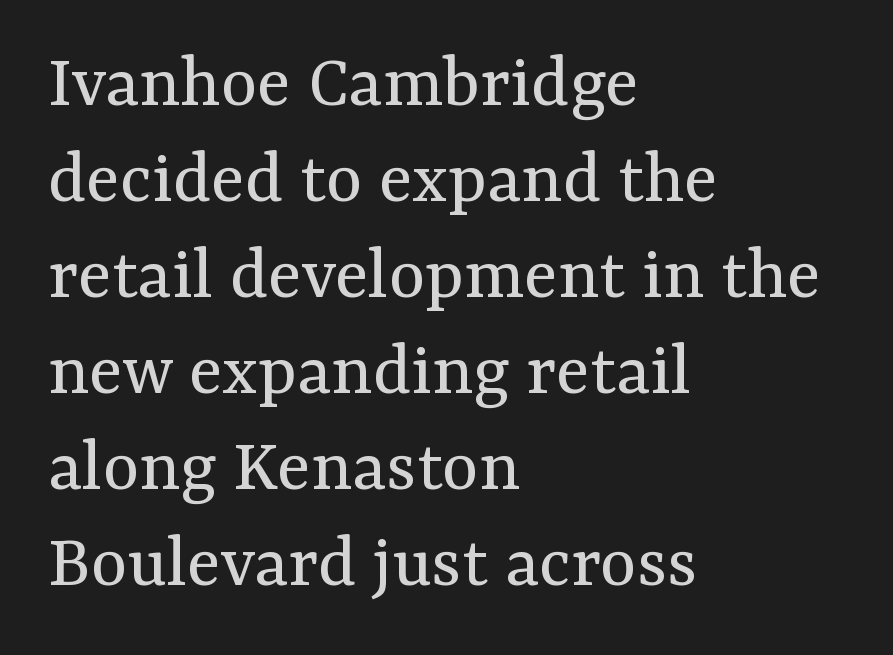
Honestly, there is no underline to notice here at all. This sample has the flowing, uneven cadence of proportional lettering. Vertical strokes here are truly vertical. Caption: multi-line text, flush left, ragged right.
